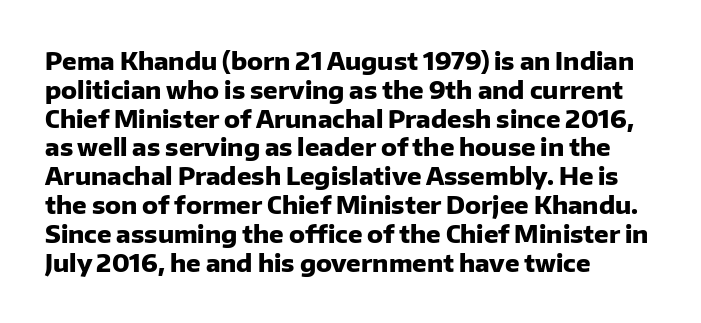
A classic flush-left, rag-right setting is used for this passage. Plenty of ink on the page — the face is bold. A typesetter would mark this as roman, not italic. In terms of letterspacing, this is plain default setting. The zone under the glyphs is completely vacant.
